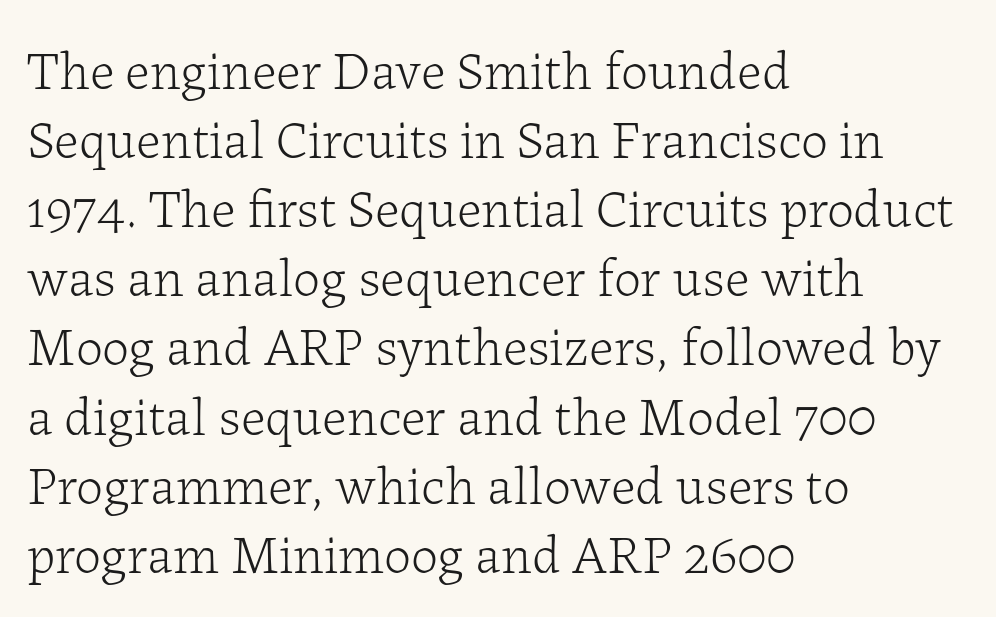
Underlining? Definitely not there. Standard letterfit; no display-style spreading of the glyphs. Nope, not italic — everything's standing straight. Honestly, the row spacing looks completely unremarkable.
